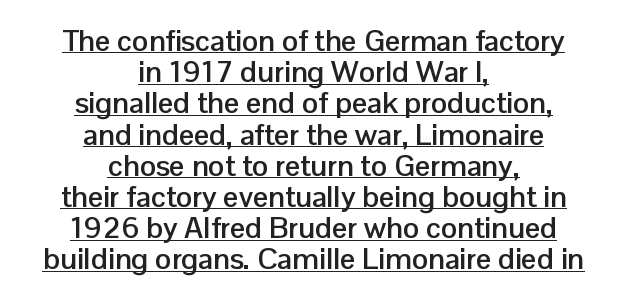
The image shows 30 px semibold sans-serif type, upright; set centered, tight line spacing (1.04x), normal letter spacing, underlined; low stroke contrast and a medium x-height.
